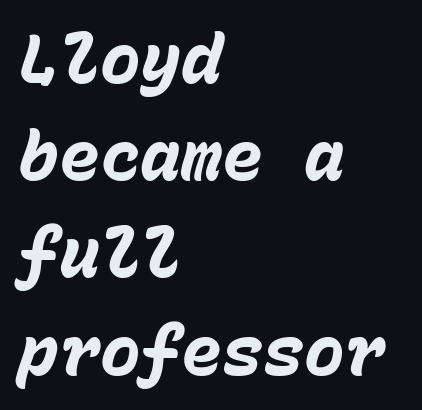
The image shows 68 px heavy type, italic (leaning right), monospaced; set left-aligned, normal line spacing (1.43x), normal letter spacing, not underlined; low stroke contrast and a medium x-height.
